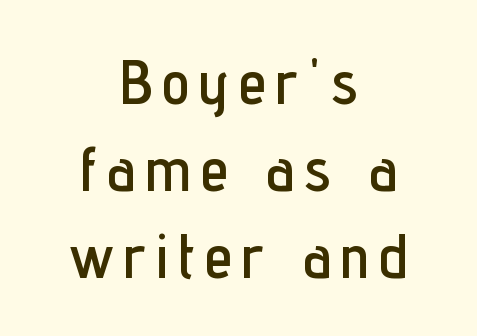
The image shows 63 px condensed sans-serif type, upright; set centered, normal line spacing (1.38x), not underlined; low stroke contrast and a medium x-height.
